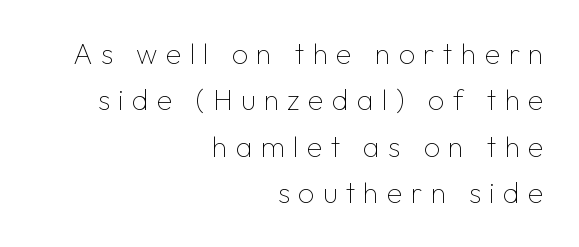
Visually the block forms a straight wall on the right and a jagged coastline on the left. The type family on display is of the sans-serif kind. The leading is moderate, giving the passage an even texture. The weight tops out at a normal text grade. The foot of each line stays bare and open. You could not count columns in this text — the font is proportionally spaced.
